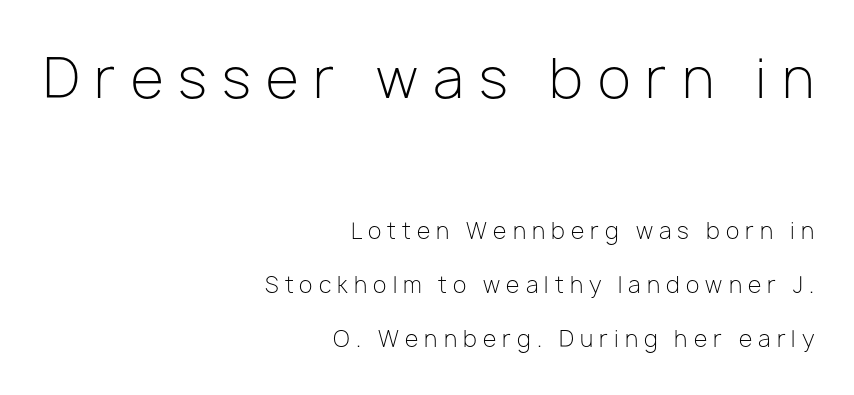
{"serif": "no", "italic": "no", "bold": "no", "weight": "light", "width": "normal", "stroke_contrast": "low", "x_height": "medium", "monospaced": "no", "underline": "no", "align": "right", "line_spacing": "loose", "line_spacing_ratio": 2.45, "letter_spacing": "wide", "letter_spacing_em": 0.28, "larger_block": "first", "size_ratio": 2.45, "glyph_px": 54}
